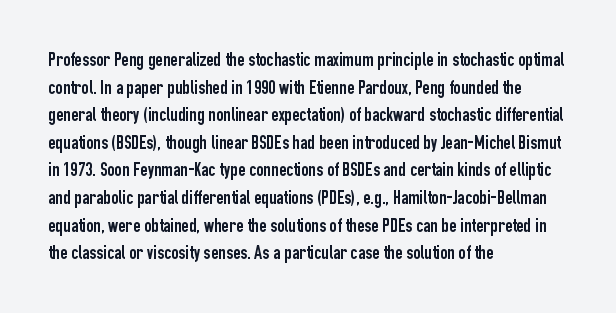
The block of text has a typical density, with ordinary space between rows. The letters stand straight up with perfectly vertical stems. Line starts are locked; line ends wander. Between one letter and the next there's only the usual sliver of space. Type without underlining.
